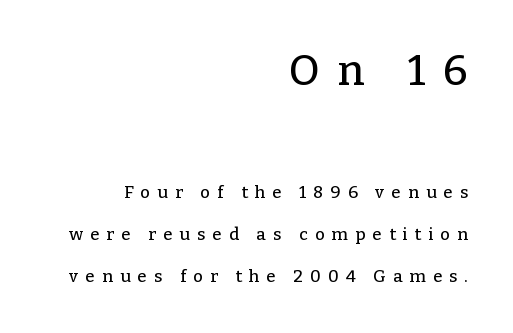
{"serif": "yes", "italic": "no", "width": "normal", "stroke_contrast": "low", "x_height": "medium", "monospaced": "no", "underline": "no", "align": "right", "line_spacing": "loose", "line_spacing_ratio": 2.47, "letter_spacing": "wide", "letter_spacing_em": 0.42, "larger_block": "first", "size_ratio": 2.47, "glyph_px": 42}
